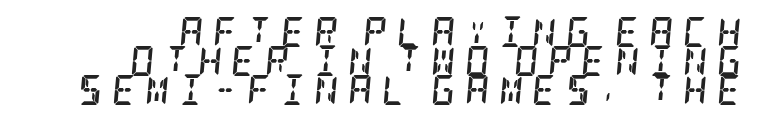
{"serif": "yes", "italic": "yes", "lean": "right", "slant_degrees": 5, "bold": "yes", "weight": "semibold", "width": "condensed", "stroke_contrast": "low", "x_height": "large", "underline": "no", "align": "right", "line_spacing": "tight", "line_spacing_ratio": 0.96, "letter_spacing": "wide", "letter_spacing_em": 0.31, "glyph_px": 30}
